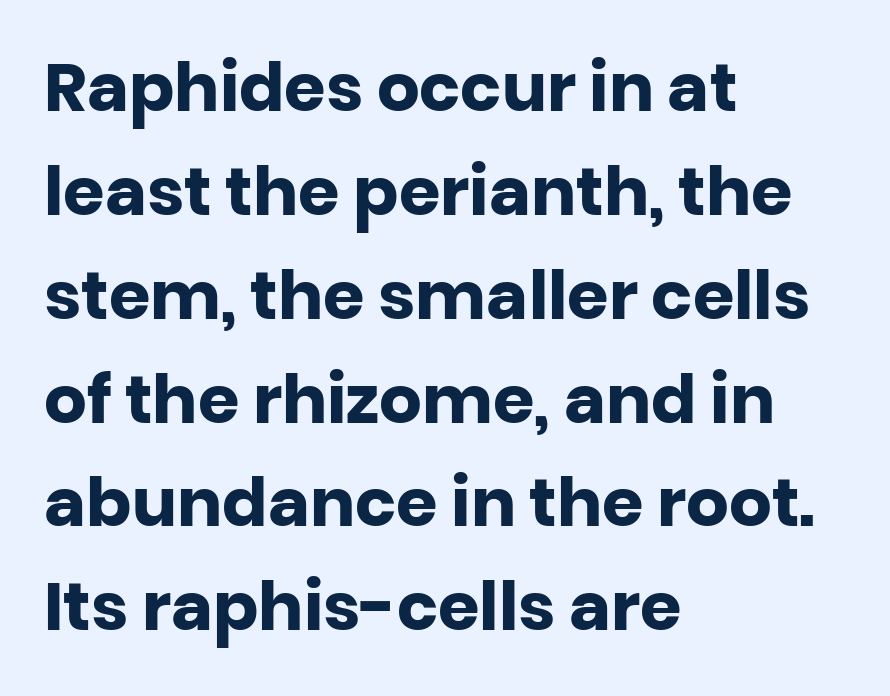
The image shows 67 px heavy sans-serif type, upright; set left-aligned, normal line spacing (1.55x), normal letter spacing, not underlined; low stroke contrast and a large x-height.
